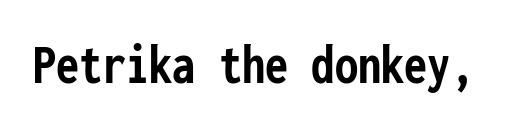
Q: Is the text bold? A: Yes.
Q: Is the text italic (slanted)? A: No, it is upright.
Q: Is the typeface a serif or a sans-serif typeface? A: Sans-serif.
Q: Is the text underlined? A: No.
Q: Is the spacing between letters normal or unusually wide? A: Normal.
Q: Width (condensed, normal, or wide)? A: Condensed.
Q: Stroke contrast? A: Low.
Q: x-height? A: Medium.
Q: Monospaced? A: Yes.
